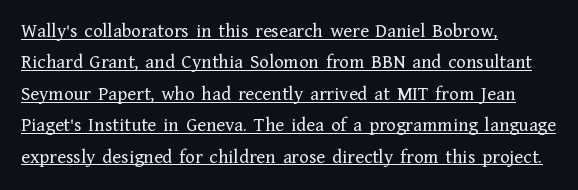
The image shows 20 px text type, upright; set left-aligned, normal line spacing (1.57x), normal letter spacing, underlined.
